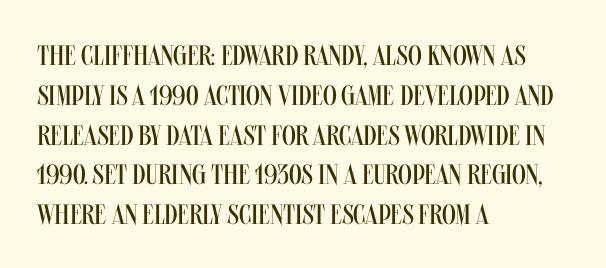
{"serif": "no", "italic": "no", "bold": "no", "weight": "regular", "width": "condensed", "stroke_contrast": "medium", "x_height": "large", "monospaced": "no", "underline": "no", "align": "left", "line_spacing": "normal", "line_spacing_ratio": 1.42, "letter_spacing": "normal", "letter_spacing_em": 0.0, "glyph_px": 28}
